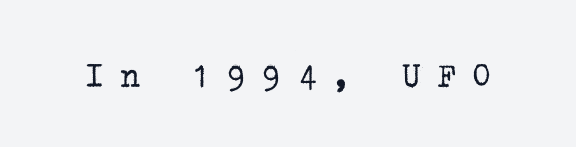
The image shows 36 px regular-weight serif type, upright; set unusually wide letter spacing (+0.44 em), not underlined; low stroke contrast and a medium x-height.
